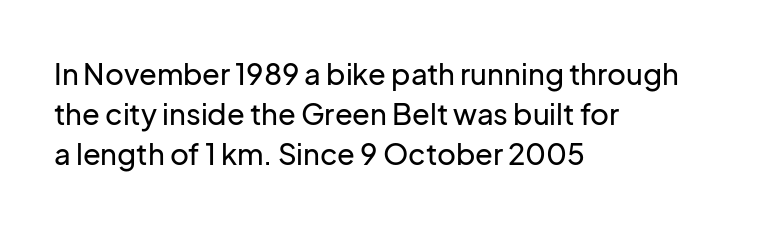
Q: Is the text italic (slanted)? A: No, it is upright.
Q: Is the typeface a serif or a sans-serif typeface? A: Sans-serif.
Q: Is the text underlined? A: No.
Q: How is the paragraph aligned? A: Left-aligned.
Q: Is the spacing between letters normal or unusually wide? A: Normal.
Q: Is the spacing between lines tight, normal or loose? A: Normal.
Q: Width (condensed, normal, or wide)? A: Normal.
Q: Stroke contrast? A: Low.
Q: x-height? A: Medium.
Q: Monospaced? A: No.
